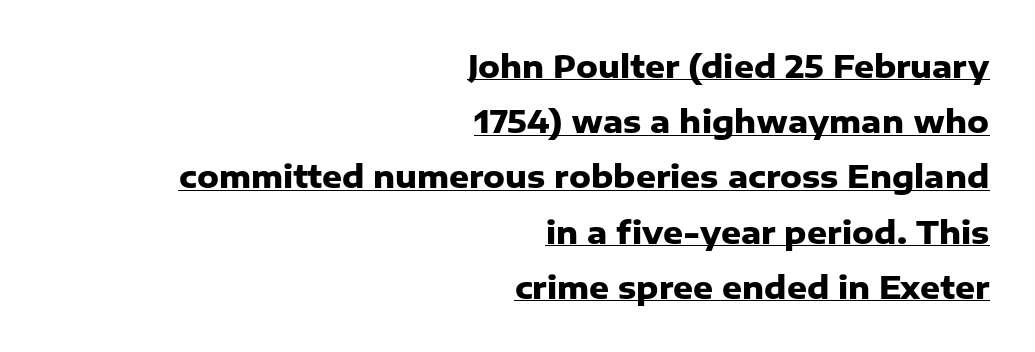
Summary of weight: heavy, a full bold. This sample carries an underscore along the baseline area. To sum up the face: it is a sans, with no serifs. These lines are rendered in a variable-pitch font.
